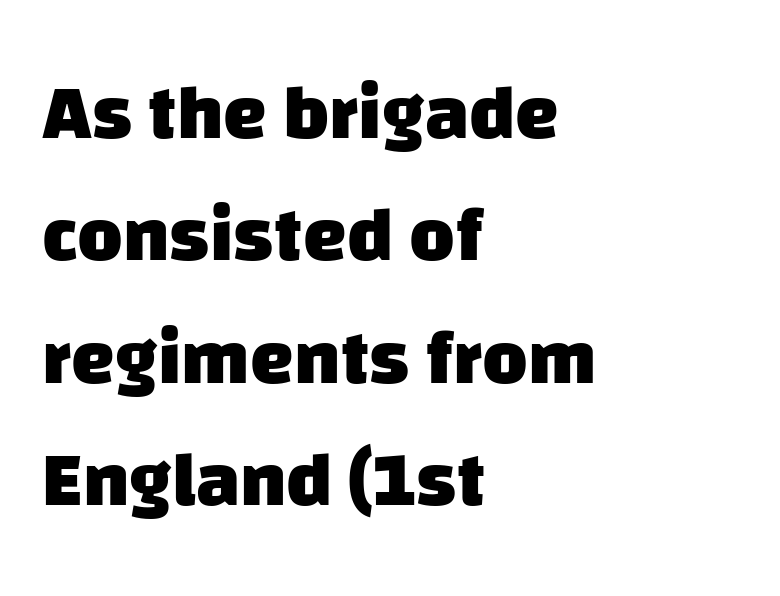
Serif or sans? Sans — the stroke terminals are bare. Words appear dense and cohesive because spacing is normal. On the weight axis this lands at bold, roughly 700. The zone under the glyphs is completely vacant.
